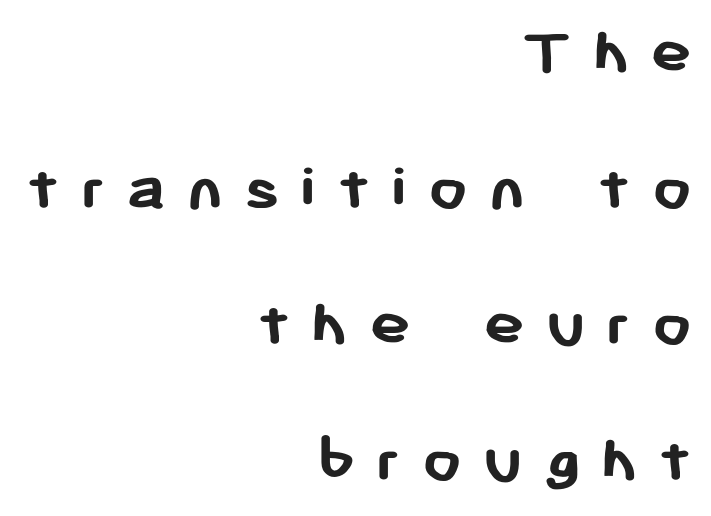
The image shows 69 px semibold sans-serif type, upright; set right-aligned, loose line spacing (1.97x), unusually wide letter spacing (+0.3 em), not underlined; low stroke contrast and a medium x-height.
